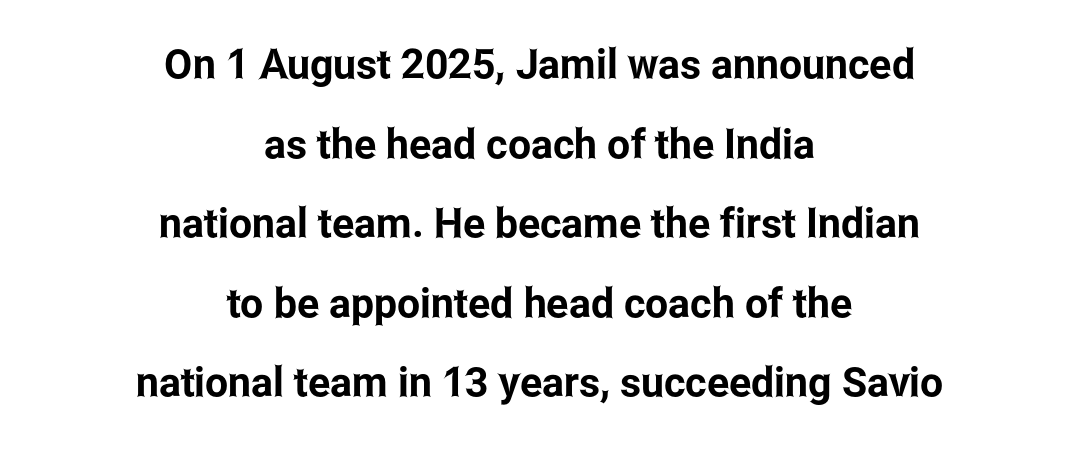
{"serif": "no", "italic": "no", "width": "condensed", "stroke_contrast": "low", "x_height": "medium", "monospaced": "no", "underline": "no", "align": "center", "line_spacing": "loose", "line_spacing_ratio": 1.94, "letter_spacing": "normal", "letter_spacing_em": 0.0, "glyph_px": 41}
